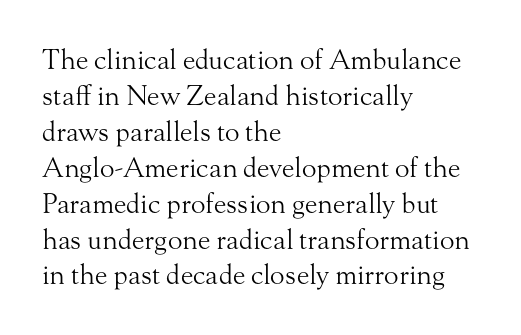
{"italic": "no", "bold": "no", "underline": "no", "align": "left", "line_spacing": "normal", "line_spacing_ratio": 1.33, "letter_spacing": "normal", "letter_spacing_em": 0.0, "glyph_px": 27}
